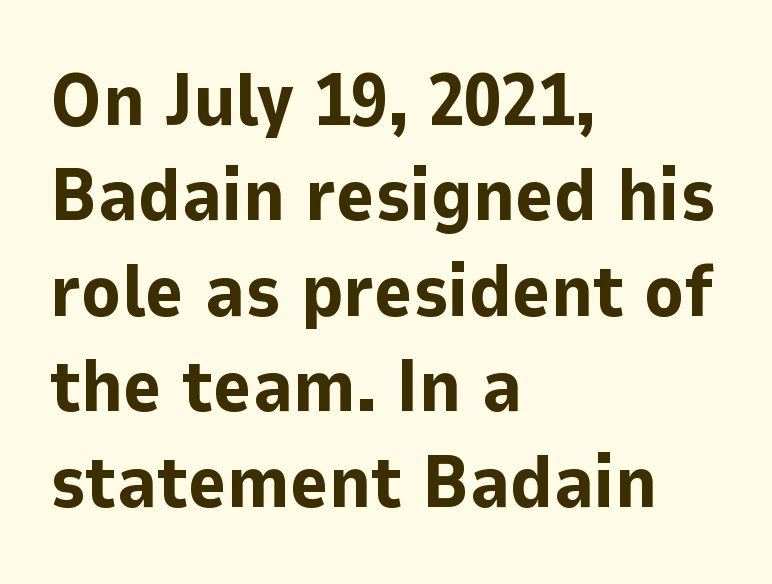
The characters display no serif detailing; their extremities are plain. Letters rest on an invisible, unmarked baseline. Reading down the block, your eye returns to a fixed left position each line. Students, this is bold: see how much ink each stroke carries. Italic: no, the glyphs are upright roman. The block of text has a typical density, with ordinary space between rows.
